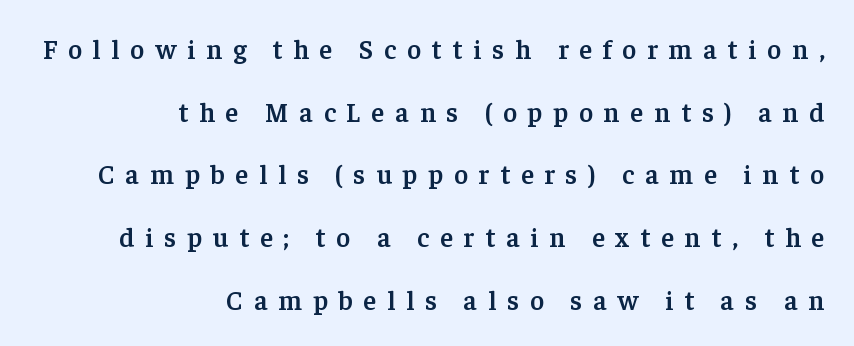
The image shows 27 px text type, upright; set right-aligned, loose line spacing (2.32x), unusually wide letter spacing (+0.4 em), not underlined.
